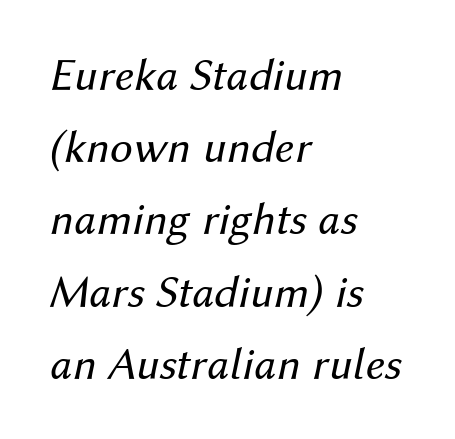
The image shows 46 px regular-weight type, italic (leaning right); set left-aligned, normal line spacing (1.57x), normal letter spacing, not underlined; medium stroke contrast and a medium x-height.
